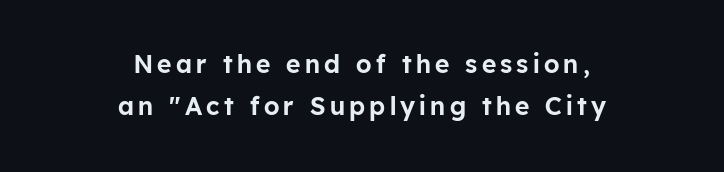
The image shows 25 px text type, upright; set centered, normal line spacing (1.69x), not underlined.
